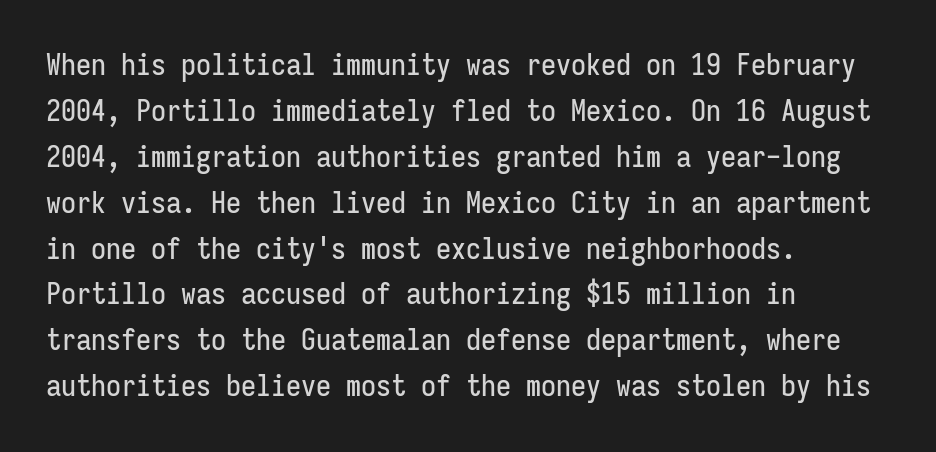
{"serif": "no", "italic": "no", "width": "condensed", "stroke_contrast": "low", "x_height": "medium", "monospaced": "yes", "underline": "no", "align": "left", "line_spacing": "normal", "line_spacing_ratio": 1.53, "letter_spacing": "normal", "letter_spacing_em": 0.0, "glyph_px": 30}
